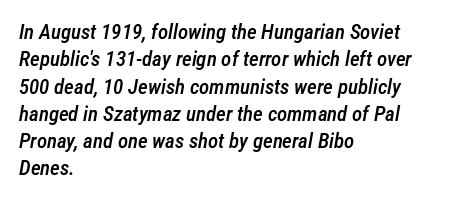
The image shows 21 px text type, italic (leaning right); set left-aligned, normal line spacing (1.3x), normal letter spacing, not underlined.
